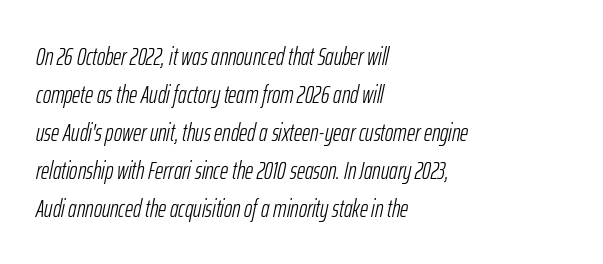
{"italic": "yes", "lean": "right", "slant_degrees": 12, "bold": "no", "underline": "no", "align": "left", "line_spacing": "normal", "line_spacing_ratio": 1.52, "letter_spacing": "normal", "letter_spacing_em": 0.0, "glyph_px": 25}
